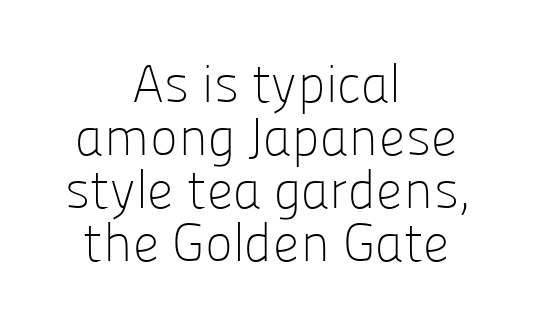
Q: Is the text bold? A: No.
Q: Is the text italic (slanted)? A: No, it is upright.
Q: Is the typeface a serif or a sans-serif typeface? A: Sans-serif.
Q: Is the text underlined? A: No.
Q: How is the paragraph aligned? A: Centered.
Q: Is the spacing between letters normal or unusually wide? A: Normal.
Q: Is the spacing between lines tight, normal or loose? A: Tight.
Q: Width (condensed, normal, or wide)? A: Normal.
Q: Stroke contrast? A: Low.
Q: x-height? A: Medium.
Q: Monospaced? A: No.
